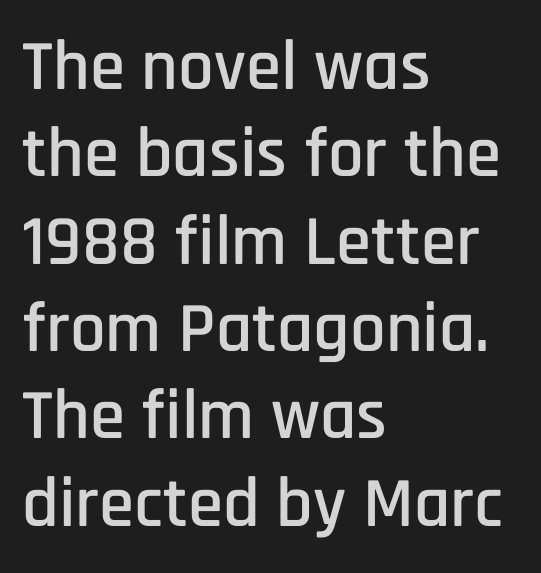
The image shows 71 px condensed sans-serif type, upright; set left-aligned, line spacing 1.23x, normal letter spacing, not underlined; low stroke contrast and a large x-height.
